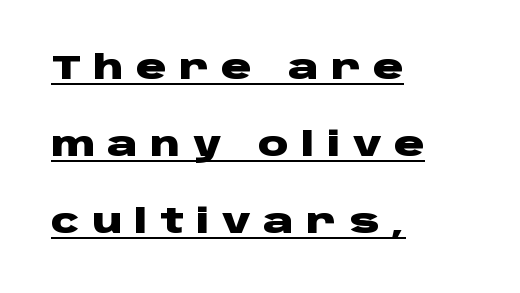
Q: Is the text bold? A: Yes.
Q: Is the text italic (slanted)? A: No, it is upright.
Q: Is the typeface a serif or a sans-serif typeface? A: Sans-serif.
Q: Is the text underlined? A: Yes.
Q: How is the paragraph aligned? A: Left-aligned.
Q: Is the spacing between letters normal or unusually wide? A: Unusually wide.
Q: Is the spacing between lines tight, normal or loose? A: Loose.
Q: Width (condensed, normal, or wide)? A: Wide.
Q: Stroke contrast? A: Low.
Q: x-height? A: Large.
Q: Monospaced? A: No.
